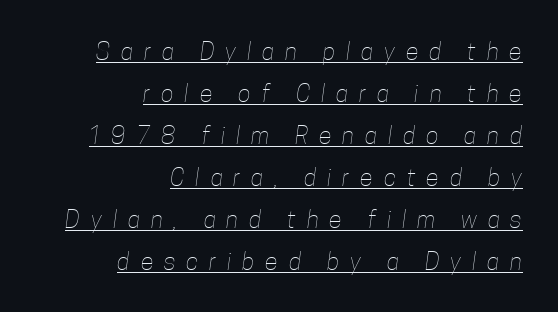
The image shows 24 px text type; set right-aligned, line spacing 1.75x, unusually wide letter spacing (+0.45 em), underlined.
